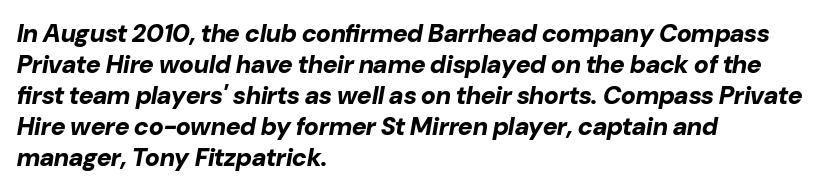
You'd pick this weight for a headline — it's a proper bold. Descender tails drop into unmarked territory. Compared with ordinary roman type, these characters are visibly tilted. Is the block centered? No — it sits flush against the left margin.
